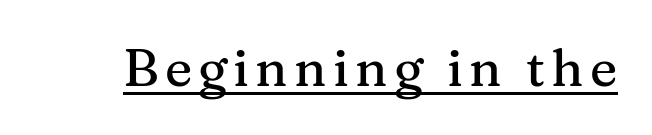
Q: Is the text italic (slanted)? A: No, it is upright.
Q: Is the typeface a serif or a sans-serif typeface? A: Serif.
Q: Is the text underlined? A: Yes.
Q: Width (condensed, normal, or wide)? A: Normal.
Q: Stroke contrast? A: Medium.
Q: x-height? A: Medium.
Q: Monospaced? A: No.
